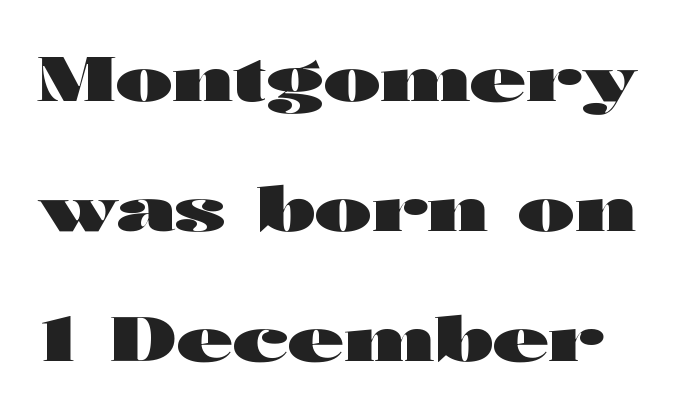
The image shows 61 px heavy, wide type, upright; set loose line spacing (2.13x), normal letter spacing, not underlined; high stroke contrast and a medium x-height.
